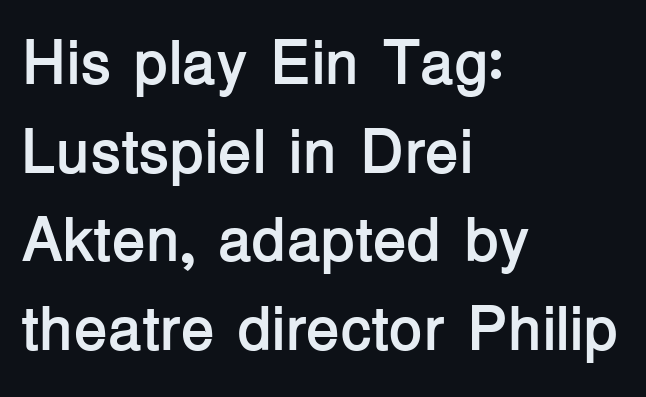
Q: Is the text bold? A: Yes.
Q: Is the text italic (slanted)? A: No, it is upright.
Q: Is the typeface a serif or a sans-serif typeface? A: Sans-serif.
Q: Is the text underlined? A: No.
Q: How is the paragraph aligned? A: Left-aligned.
Q: Is the spacing between letters normal or unusually wide? A: Normal.
Q: Is the spacing between lines tight, normal or loose? A: Normal.
Q: Width (condensed, normal, or wide)? A: Normal.
Q: Stroke contrast? A: Low.
Q: x-height? A: Medium.
Q: Monospaced? A: No.
